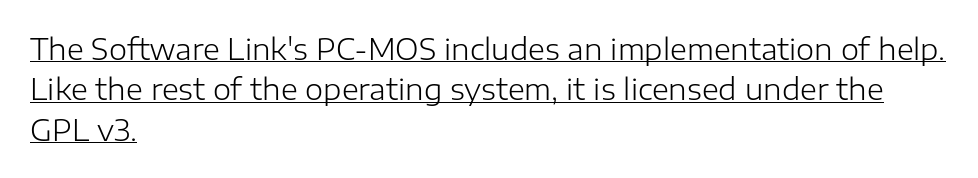
The image shows 29 px light sans-serif type, upright; set left-aligned, normal line spacing (1.39x), normal letter spacing, underlined; low stroke contrast and a medium x-height.
